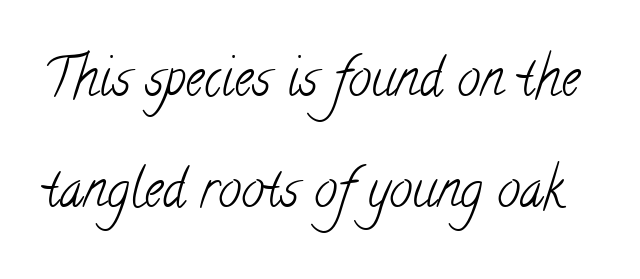
Has an underline been added? It has not. Old-style or modern, the face here clearly has serifs. Varying glyph widths throughout — classic text-font behaviour. The passage shown is not bold in any degree.
